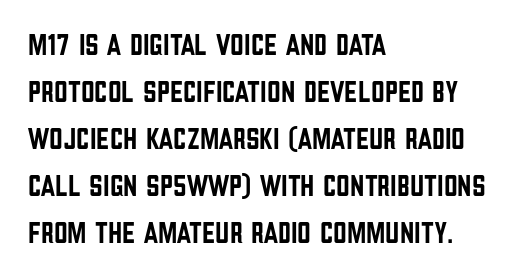
The image shows 30 px condensed sans-serif type, upright; set left-aligned, normal line spacing (1.57x), normal letter spacing, not underlined; low stroke contrast and a large x-height.
